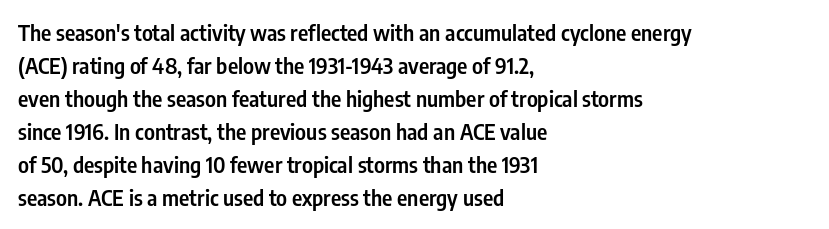
{"italic": "no", "bold": "semi", "underline": "no", "align": "left", "line_spacing": "normal", "line_spacing_ratio": 1.5, "letter_spacing": "normal", "letter_spacing_em": 0.0, "glyph_px": 22}
